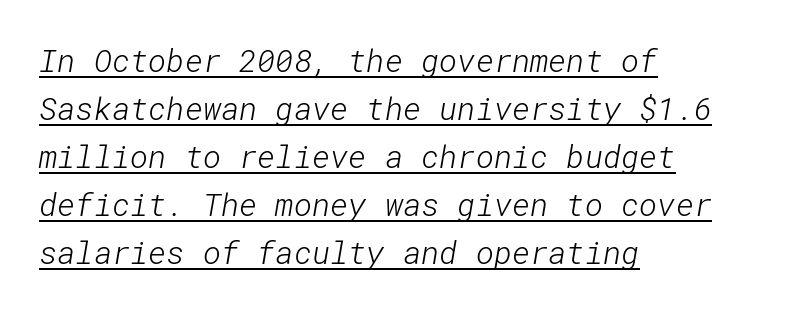
Q: Is the text bold? A: No.
Q: Is the typeface a serif or a sans-serif typeface? A: Sans-serif.
Q: Is the text underlined? A: Yes.
Q: How is the paragraph aligned? A: Left-aligned.
Q: Is the spacing between letters normal or unusually wide? A: Normal.
Q: Is the spacing between lines tight, normal or loose? A: Normal.
Q: Width (condensed, normal, or wide)? A: Normal.
Q: Stroke contrast? A: Low.
Q: x-height? A: Medium.
